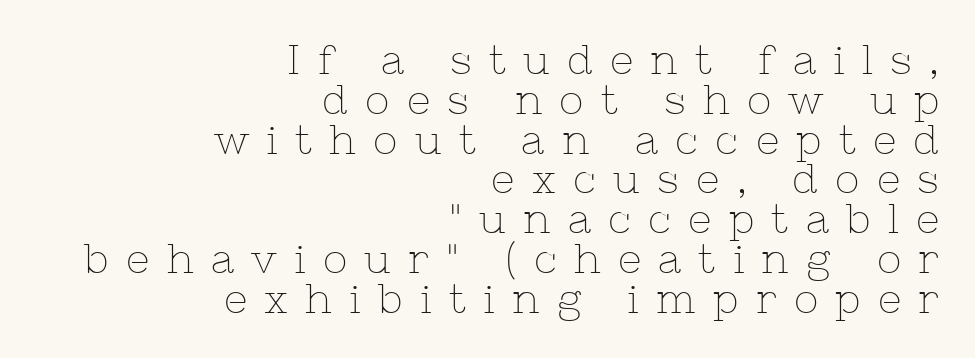
{"serif": "yes", "italic": "no", "bold": "no", "weight": "thin", "width": "normal", "stroke_contrast": "low", "x_height": "medium", "monospaced": "no", "underline": "no", "align": "right", "line_spacing": "tight", "line_spacing_ratio": 0.97, "letter_spacing": "wide", "letter_spacing_em": 0.42, "glyph_px": 41}
